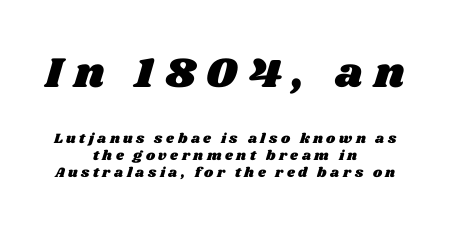
Beneath every word, the page is bare. Alignment: centered. Large over small — that's the arrangement of the two blocks here. Character widths vary here, with narrow letters taking less room than wide ones.
